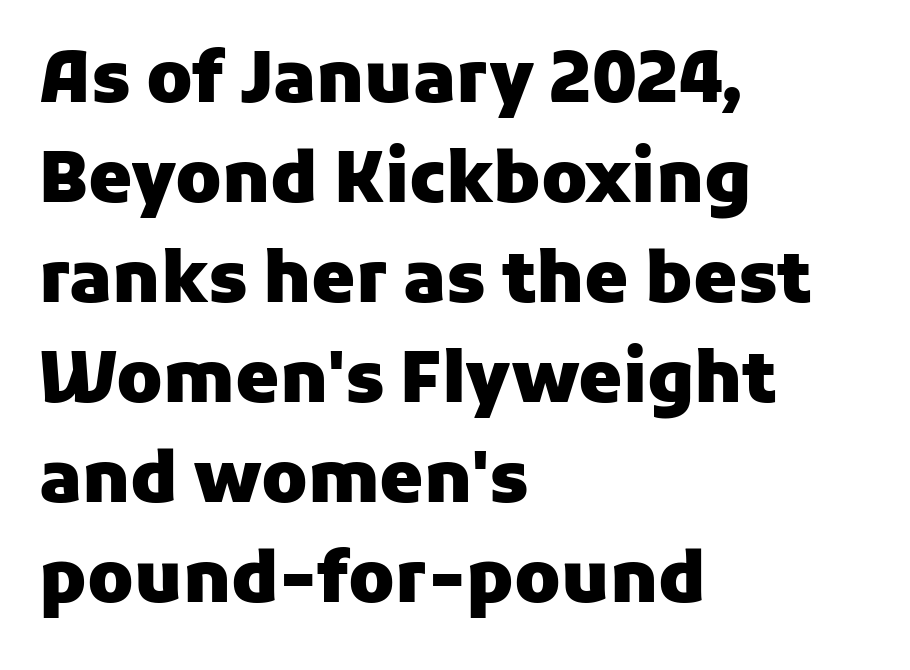
Q: Is the text bold? A: Yes.
Q: Is the text italic (slanted)? A: No, it is upright.
Q: Is the typeface a serif or a sans-serif typeface? A: Sans-serif.
Q: Is the text underlined? A: No.
Q: How is the paragraph aligned? A: Left-aligned.
Q: Is the spacing between letters normal or unusually wide? A: Normal.
Q: Is the spacing between lines tight, normal or loose? A: Normal.
Q: Width (condensed, normal, or wide)? A: Normal.
Q: Stroke contrast? A: Low.
Q: x-height? A: Medium.
Q: Monospaced? A: No.
